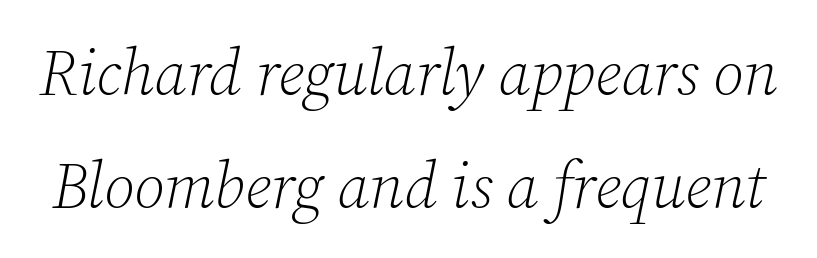
{"serif": "yes", "italic": "yes", "lean": "right", "slant_degrees": 12, "bold": "no", "weight": "light", "width": "normal", "stroke_contrast": "low", "x_height": "medium", "monospaced": "no", "underline": "no", "line_spacing_ratio": 1.76, "letter_spacing": "normal", "letter_spacing_em": 0.0, "glyph_px": 64}
